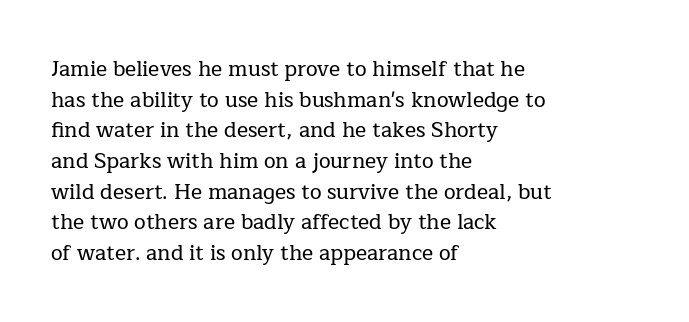
The image shows 21 px text type, upright; set left-aligned, normal line spacing (1.46x), normal letter spacing, not underlined.
